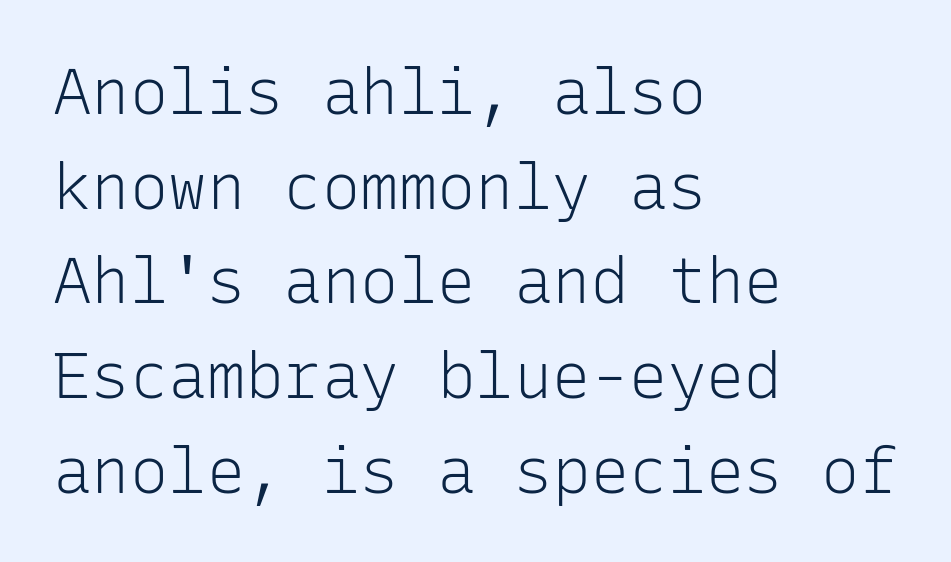
The image shows 64 px light sans-serif type, upright, monospaced; set left-aligned, normal line spacing (1.48x), normal letter spacing, not underlined; low stroke contrast and a medium x-height.
